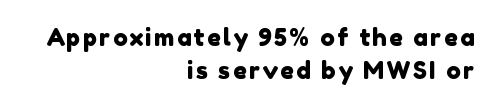
{"underline": "no", "align": "right", "line_spacing": "normal", "line_spacing_ratio": 1.37, "glyph_px": 24}
